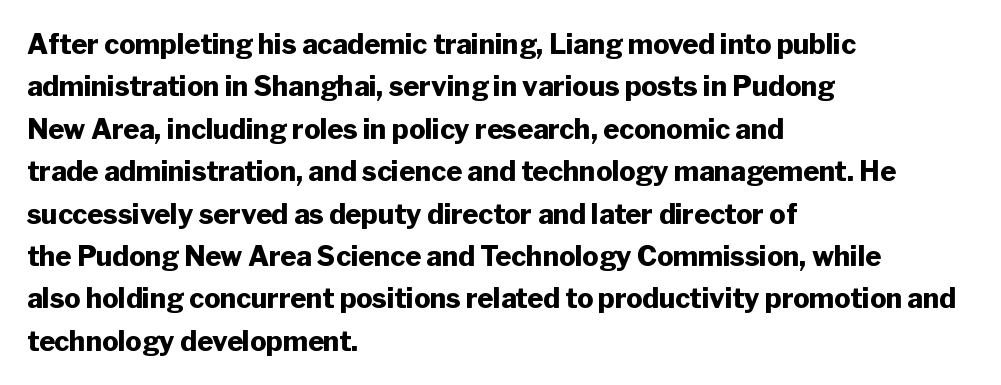
The image shows 27 px bold type, upright; set left-aligned, normal line spacing (1.57x), normal letter spacing, not underlined.
